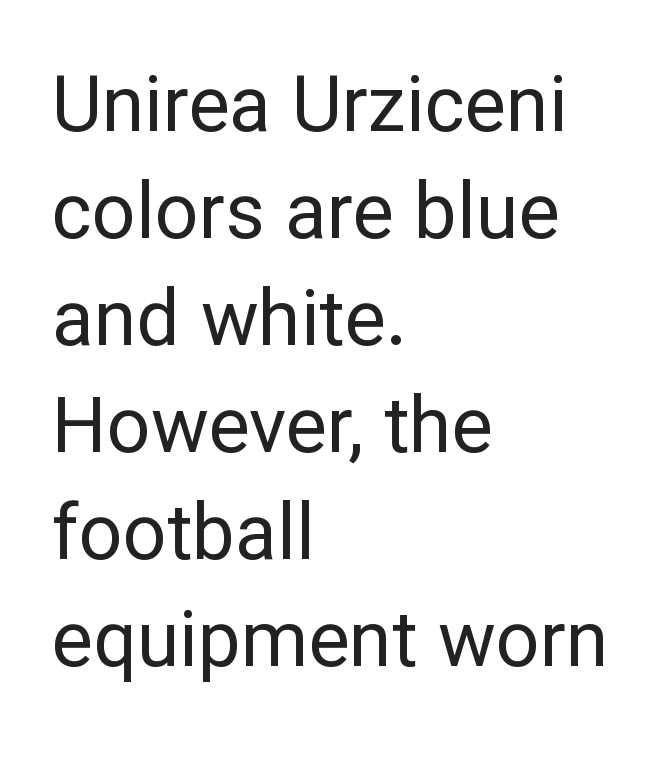
You could not count columns in this text — the font is proportionally spaced. Weight: in the light-to-regular range. This sample is left-justified, so line endings fall wherever the words run out. The words here are not underlined. When letters stand straight like this, we call the style roman or upright. Tracking value appears to be zero — textbook default spacing.
